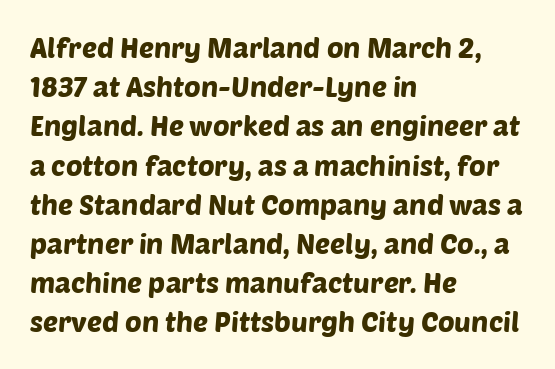
{"serif": "no", "width": "normal", "stroke_contrast": "low", "x_height": "large", "monospaced": "no", "underline": "no", "align": "left", "line_spacing": "normal", "line_spacing_ratio": 1.4, "letter_spacing": "normal", "letter_spacing_em": 0.0, "glyph_px": 28}
